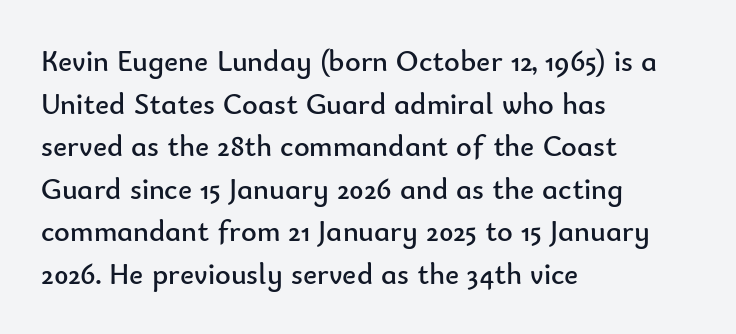
The image shows 30 px regular-weight sans-serif type, upright; set left-aligned, normal line spacing (1.42x), normal letter spacing, not underlined; low stroke contrast and a small x-height.
